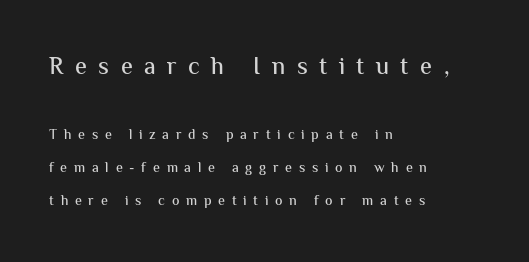
In CSS terms this would be text-align: left. Does the lettering tilt? It doesn't — this is upright. Characters follow at a spacing far wider than the type designer built in. Reading top to bottom, the characters get smaller at the block break.
